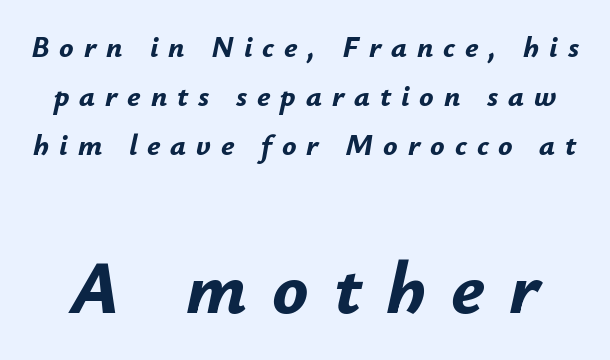
The rendering applies a slant to the glyphs. Character widths vary here, with narrow letters taking less room than wide ones. A normal amount of white space separates one row of letters from the next. The rendering uses a bold face; every stroke is thick and dark. The face used here is rendered with a markedly widened letterfit. Any mark beneath the type? The region is blank.
